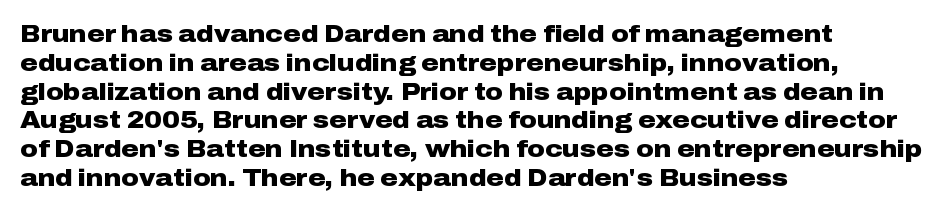
Q: Is the text bold? A: Yes.
Q: Is the text italic (slanted)? A: No, it is upright.
Q: Is the text underlined? A: No.
Q: How is the paragraph aligned? A: Left-aligned.
Q: Is the spacing between letters normal or unusually wide? A: Normal.
